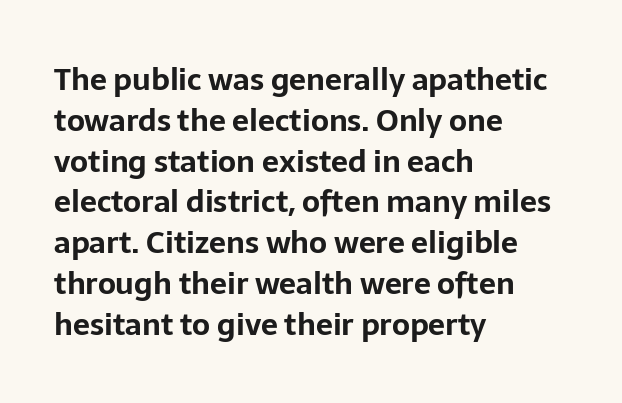
The image shows 30 px bold sans-serif type, upright; set left-aligned, normal line spacing (1.36x), normal letter spacing, not underlined; low stroke contrast and a medium x-height.
